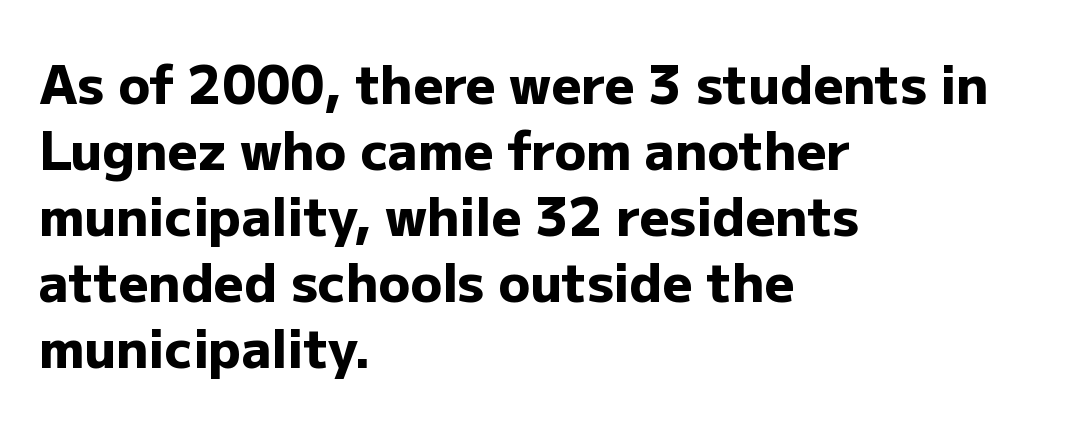
The image shows 52 px heavy sans-serif type, upright; set left-aligned, normal line spacing (1.27x), normal letter spacing, not underlined; low stroke contrast and a medium x-height.
